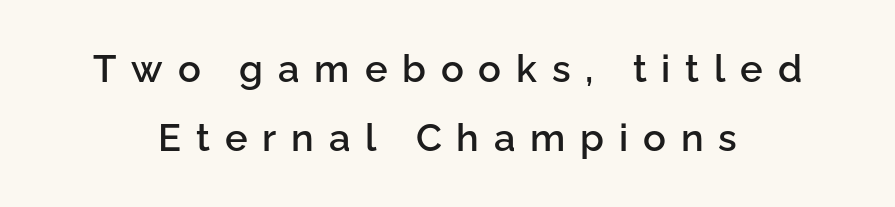
The image shows 38 px semibold sans-serif type, upright; set centered, line spacing 1.82x, unusually wide letter spacing (+0.39 em), not underlined; low stroke contrast and a medium x-height.
